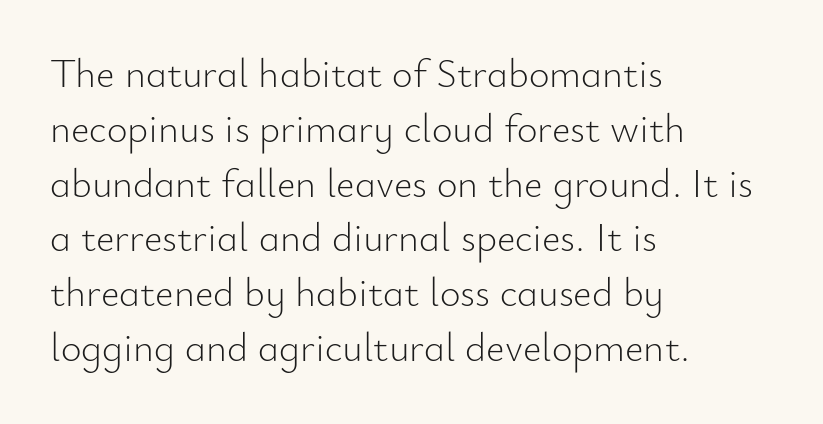
The image shows 40 px light sans-serif type, upright; set left-aligned, normal line spacing (1.37x), normal letter spacing, not underlined; low stroke contrast and a small x-height.
